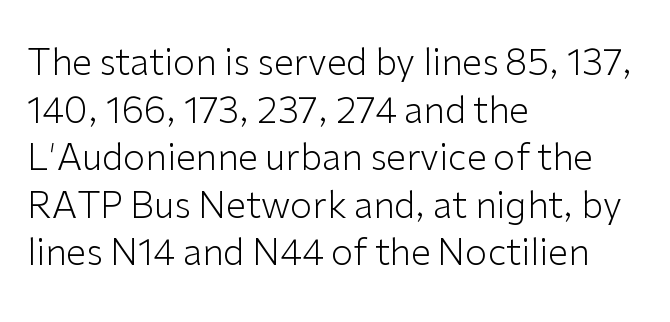
Q: Is the text bold? A: No.
Q: Is the text italic (slanted)? A: No, it is upright.
Q: Is the typeface a serif or a sans-serif typeface? A: Sans-serif.
Q: Is the text underlined? A: No.
Q: How is the paragraph aligned? A: Left-aligned.
Q: Is the spacing between letters normal or unusually wide? A: Normal.
Q: Is the spacing between lines tight, normal or loose? A: Normal.
Q: Width (condensed, normal, or wide)? A: Normal.
Q: Stroke contrast? A: Low.
Q: x-height? A: Medium.
Q: Monospaced? A: No.
